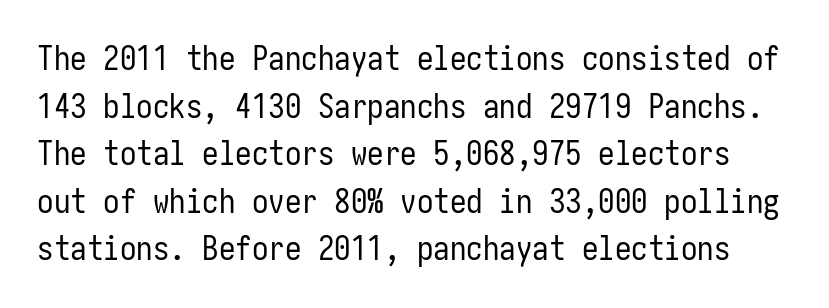
Weight class: somewhere from thin through regular. Nope, not italic — everything's standing straight. The space between consecutive lines is moderate. The letterforms sit shoulder to shoulder at normal distance. The words here are not underlined.
